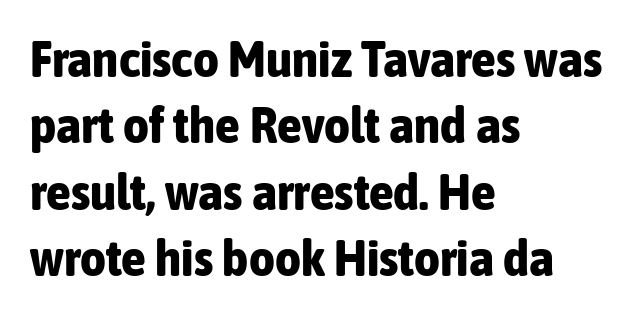
Q: Is the text bold? A: Yes.
Q: Is the text italic (slanted)? A: No, it is upright.
Q: Is the typeface a serif or a sans-serif typeface? A: Sans-serif.
Q: Is the text underlined? A: No.
Q: How is the paragraph aligned? A: Left-aligned.
Q: Is the spacing between letters normal or unusually wide? A: Normal.
Q: Is the spacing between lines tight, normal or loose? A: Normal.
Q: Width (condensed, normal, or wide)? A: Condensed.
Q: Stroke contrast? A: Low.
Q: x-height? A: Medium.
Q: Monospaced? A: No.
